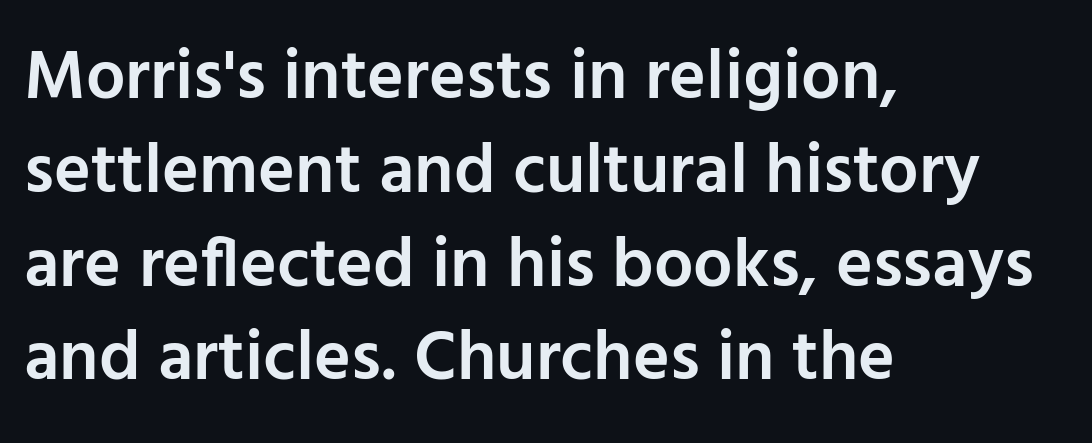
The image shows 70 px semibold sans-serif type, upright; set left-aligned, normal line spacing (1.34x), normal letter spacing, not underlined; low stroke contrast and a medium x-height.
